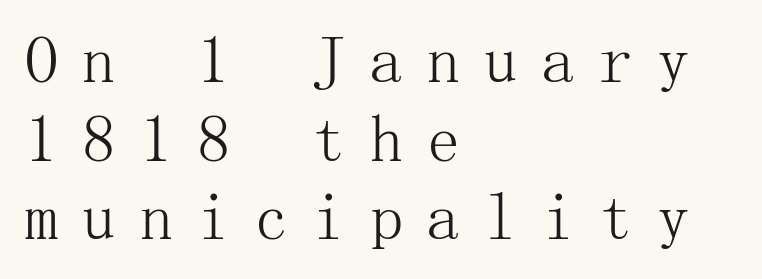
These lines are set flush left with a ragged right edge. A serif font was chosen for this passage. Loose tracking; the words dissolve into strings of separated letters. Stroke mass is kept to a normal reading level or below. Underline: absent.
